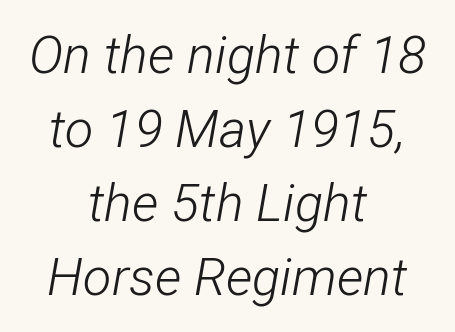
These lines are centered, leaving both edges ragged. Every character sits at an angle, as italics do. Observe the ordinary spacing: letters are neighbours, not strangers. Proportional: the letters do not fall into vertical columns.
